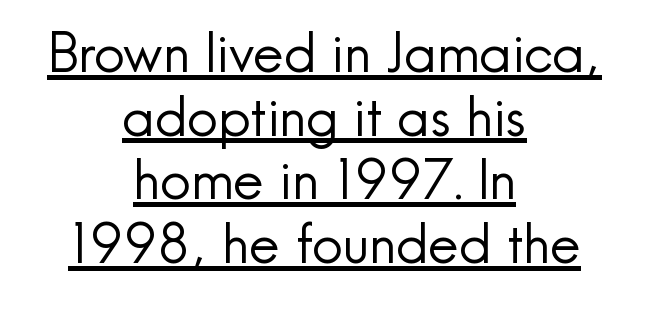
The image shows 54 px regular-weight sans-serif type, upright; set centered, line spacing 1.18x, normal letter spacing, underlined; a small x-height.
